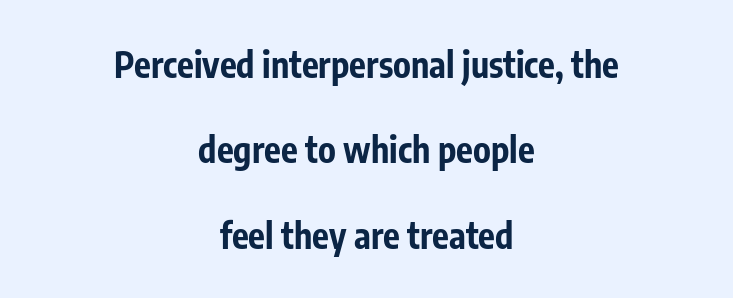
Q: Is the text bold? A: Yes.
Q: Is the text italic (slanted)? A: No, it is upright.
Q: Is the typeface a serif or a sans-serif typeface? A: Sans-serif.
Q: Is the text underlined? A: No.
Q: How is the paragraph aligned? A: Centered.
Q: Is the spacing between letters normal or unusually wide? A: Normal.
Q: Is the spacing between lines tight, normal or loose? A: Loose.
Q: Width (condensed, normal, or wide)? A: Condensed.
Q: Stroke contrast? A: Low.
Q: x-height? A: Medium.
Q: Monospaced? A: No.
